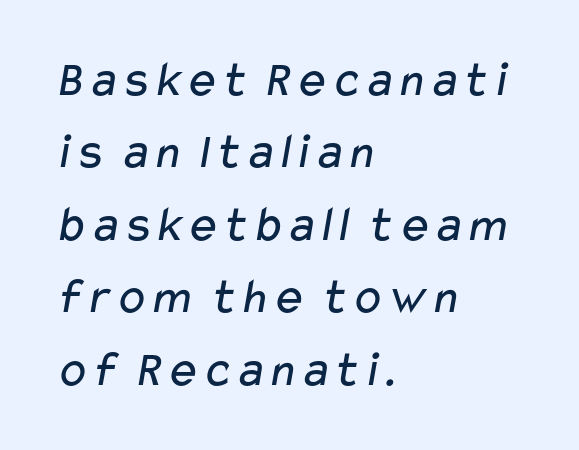
Regarding serifs, this sample does without them. Nothing unusual about the tracking: characters are spaced as the font intends. Think of a printed novel: that variable character pitch is what you see here. This sample keeps an unexceptional amount of space between lines.
